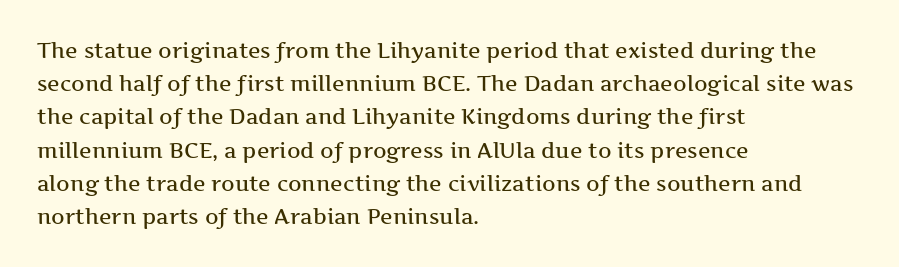
The tracking reads as untouched default to a designer's eye. Anything drawn beneath the words? Only blank space. Leading: standard. The lettering holds an erect, upright posture throughout.
